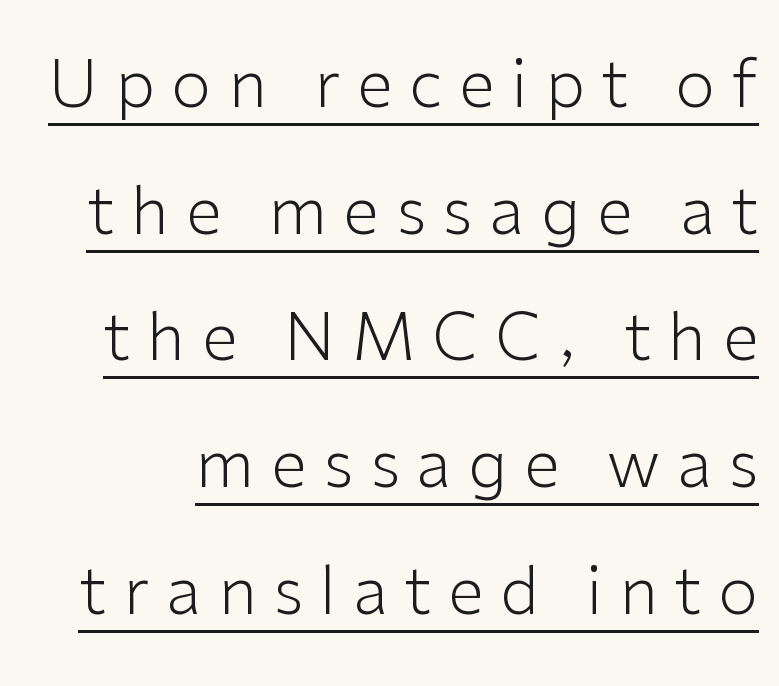
Q: Is the text bold? A: No.
Q: Is the text italic (slanted)? A: No, it is upright.
Q: Is the typeface a serif or a sans-serif typeface? A: Sans-serif.
Q: Is the text underlined? A: Yes.
Q: Is the spacing between letters normal or unusually wide? A: Unusually wide.
Q: Is the spacing between lines tight, normal or loose? A: Loose.
Q: Width (condensed, normal, or wide)? A: Normal.
Q: Stroke contrast? A: Low.
Q: x-height? A: Medium.
Q: Monospaced? A: No.
